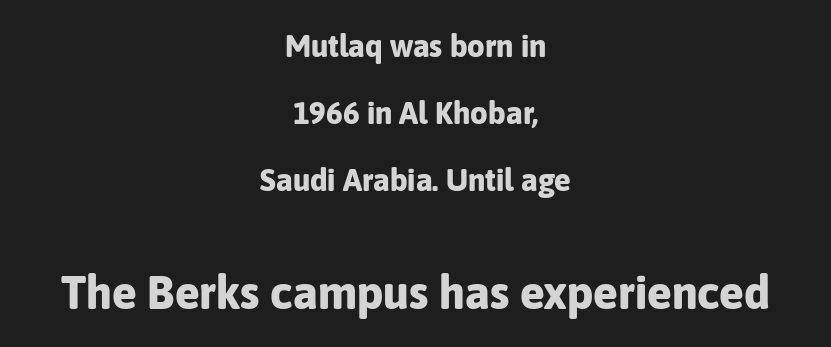
A typesetter would label this face a sans. Italic? Not at all — the glyphs are vertical. Horizontal alignment here is central, giving a formal, balanced look. Looks like regular typesetting: each glyph gets only the width it needs.
